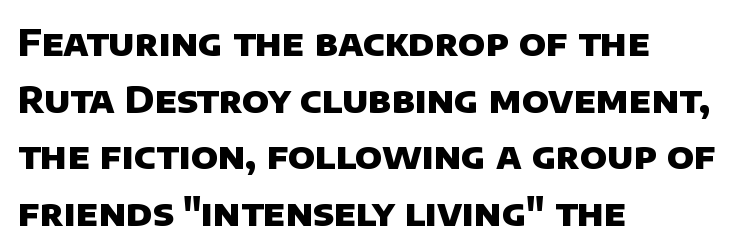
The image shows 36 px heavy sans-serif type; set left-aligned, normal line spacing (1.57x), normal letter spacing, not underlined; low stroke contrast and a large x-height.
